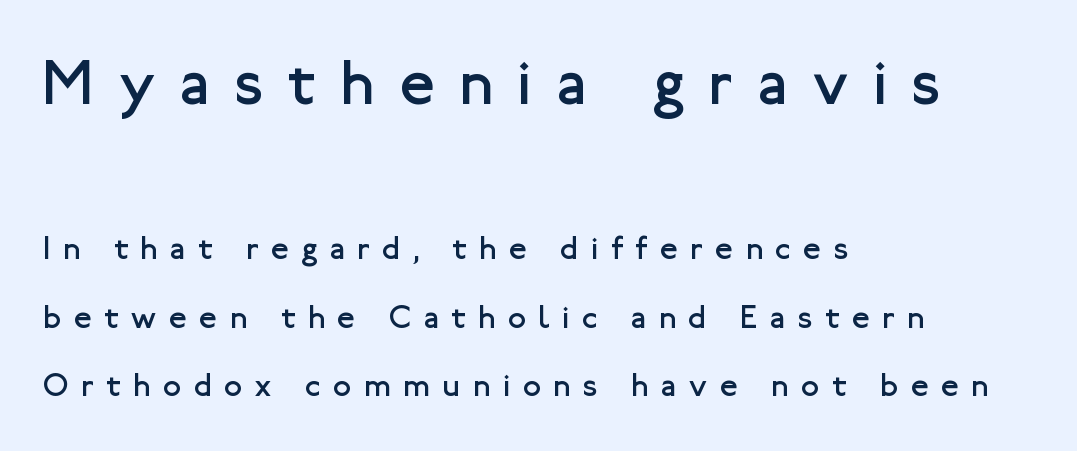
{"serif": "no", "italic": "no", "bold": "no", "weight": "regular", "width": "normal", "stroke_contrast": "low", "x_height": "medium", "monospaced": "no", "underline": "no", "align": "left", "line_spacing": "loose", "line_spacing_ratio": 2.14, "letter_spacing": "wide", "letter_spacing_em": 0.41, "larger_block": "first", "size_ratio": 1.97, "glyph_px": 63}
